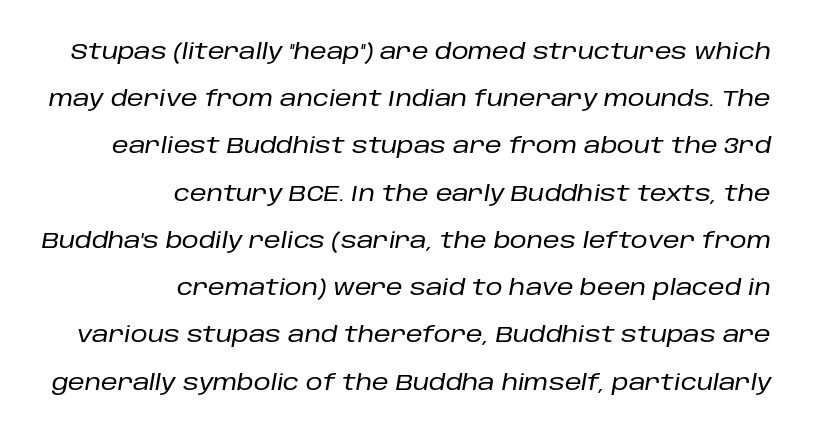
The text carries the slant typical of an italic or oblique font. Baseline-to-baseline distance is far greater than the letter height. Lines of text with bare space underneath. These lines keep a tight, regular rhythm from letter to letter. The paragraph shown leans on its right margin.
